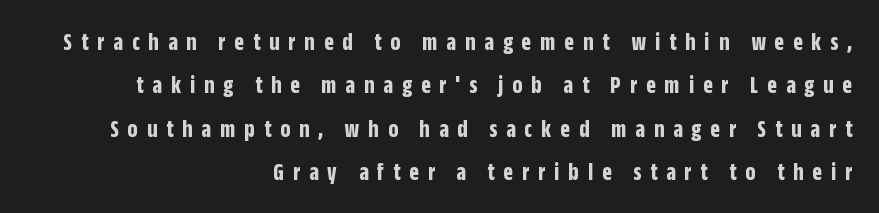
{"italic": "no", "bold": "yes", "underline": "no", "align": "right", "line_spacing_ratio": 1.74, "letter_spacing": "wide", "letter_spacing_em": 0.36, "glyph_px": 25}
